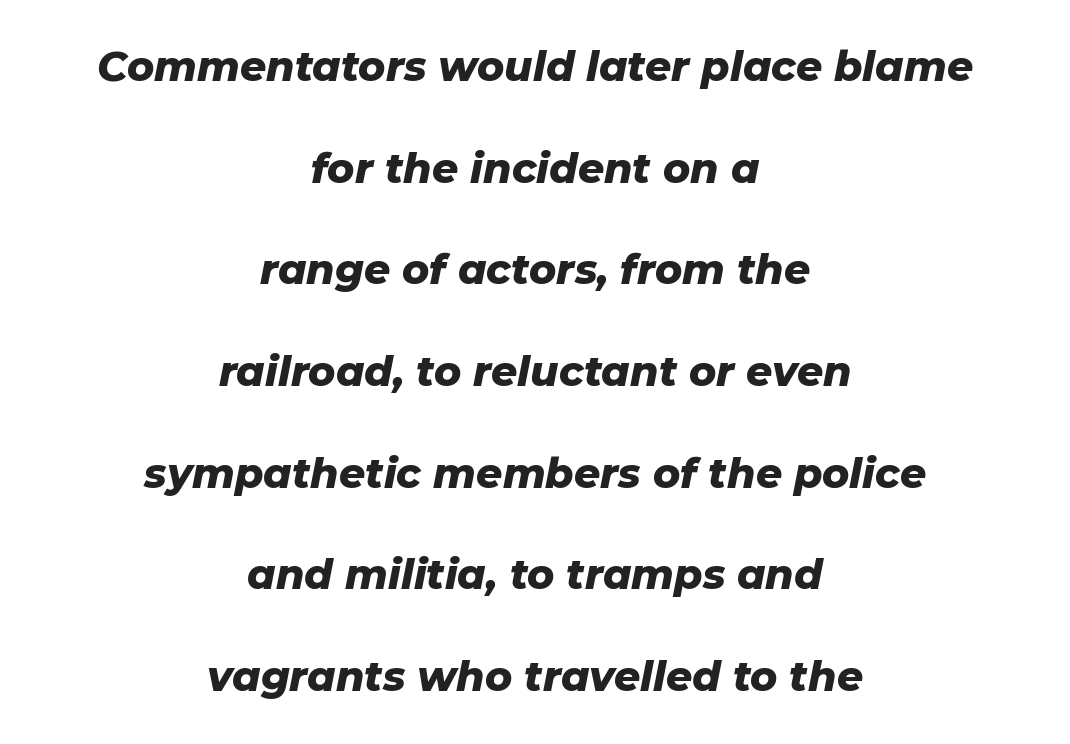
Q: Is the text bold? A: Yes.
Q: Is the text italic (slanted)? A: Yes, it leans right by about 11 degrees.
Q: Is the text underlined? A: No.
Q: How is the paragraph aligned? A: Centered.
Q: Is the spacing between letters normal or unusually wide? A: Normal.
Q: Is the spacing between lines tight, normal or loose? A: Loose.
Q: Width (condensed, normal, or wide)? A: Normal.
Q: Stroke contrast? A: Low.
Q: x-height? A: Medium.
Q: Monospaced? A: No.
